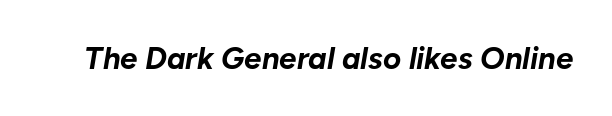
Q: Is the text bold? A: Yes.
Q: Is the text italic (slanted)? A: Yes, it leans right by about 10 degrees.
Q: Is the text underlined? A: No.
Q: Is the spacing between letters normal or unusually wide? A: Normal.
Q: Width (condensed, normal, or wide)? A: Normal.
Q: Stroke contrast? A: Low.
Q: x-height? A: Medium.
Q: Monospaced? A: No.
